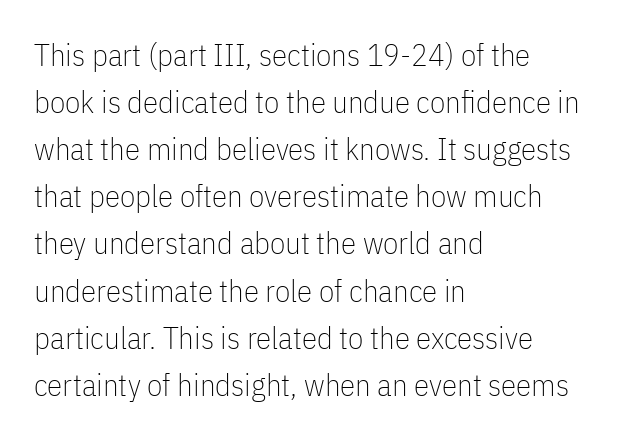
Q: Is the text bold? A: No.
Q: Is the text italic (slanted)? A: No, it is upright.
Q: Is the typeface a serif or a sans-serif typeface? A: Sans-serif.
Q: Is the text underlined? A: No.
Q: How is the paragraph aligned? A: Left-aligned.
Q: Is the spacing between letters normal or unusually wide? A: Normal.
Q: Is the spacing between lines tight, normal or loose? A: Normal.
Q: Width (condensed, normal, or wide)? A: Condensed.
Q: Stroke contrast? A: Low.
Q: x-height? A: Medium.
Q: Monospaced? A: No.
